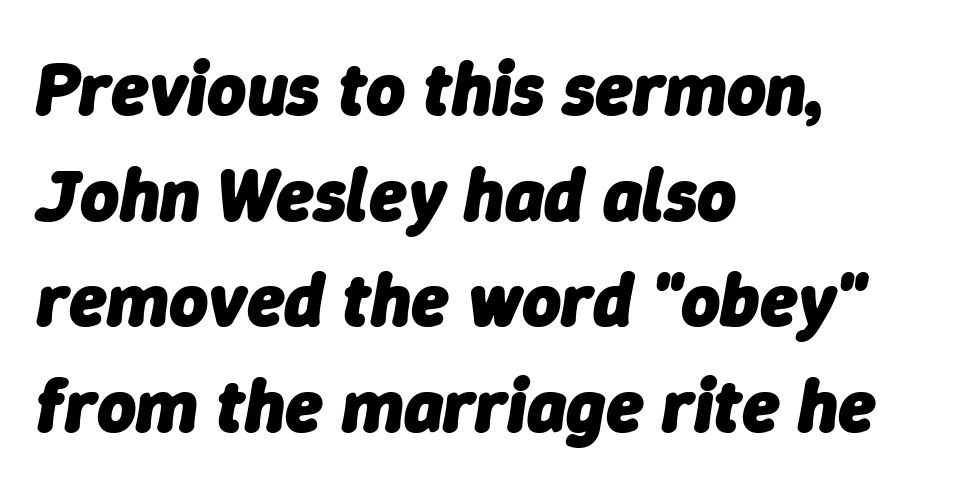
How heavy is the stroke? Heavy — this is a bold. Do the characters align in a grid? No, the font is proportional. Normally led — the rows are evenly, conventionally spaced. The glyphs look as if they've been sheared to an angle. No word sits above an underline. Tracking value appears to be zero — textbook default spacing.
